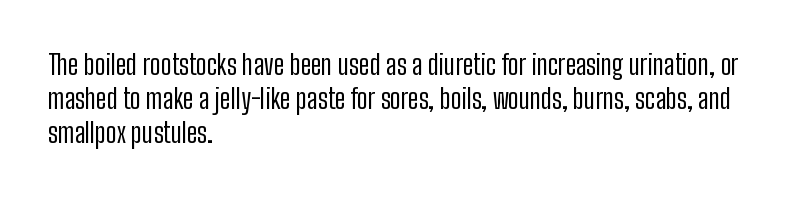
Q: Is the text bold? A: No.
Q: Is the text italic (slanted)? A: No, it is upright.
Q: Is the text underlined? A: No.
Q: How is the paragraph aligned? A: Left-aligned.
Q: Is the spacing between letters normal or unusually wide? A: Normal.
Q: Is the spacing between lines tight, normal or loose? A: Normal.
